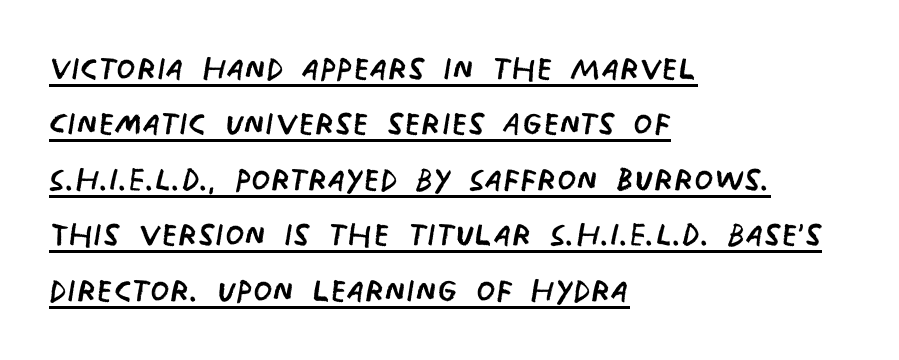
Examine the stroke ends and you'll find no serifs. Is the type heavy? It reads as light-to-regular instead. The space between consecutive lines is moderate. A typesetter would call this proportional, since set widths differ per character. In terms of letterspacing, this is plain default setting. These lines stack with their left ends in a neat column.
